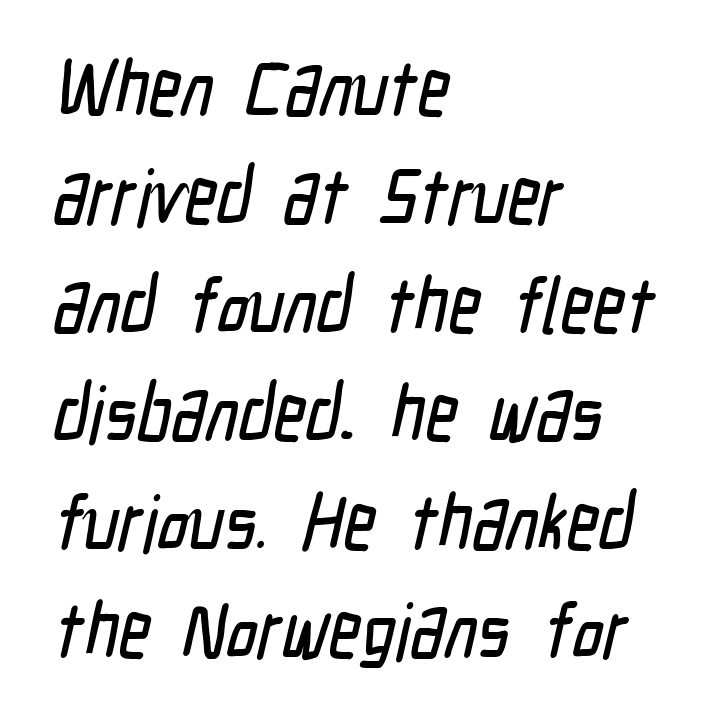
Stroke terminals: plain, sans-serif. The specimen omits any rule beneath the text block's lines. Here the glyphs are tracked normally, forming tight word shapes. A student would call this left alignment; a typographer would say flush left, rag right.
